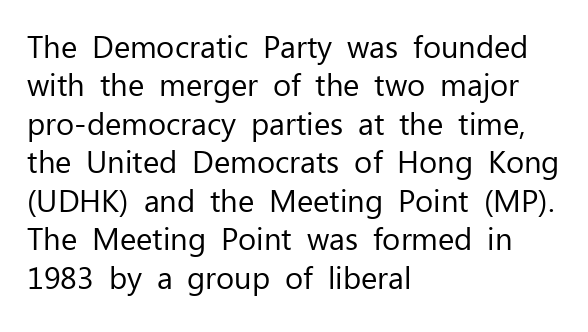
{"serif": "no", "italic": "no", "bold": "no", "weight": "regular", "width": "normal", "stroke_contrast": "low", "x_height": "medium", "monospaced": "no", "underline": "no", "align": "left", "line_spacing_ratio": 1.24, "letter_spacing": "normal", "letter_spacing_em": 0.0, "glyph_px": 31}
